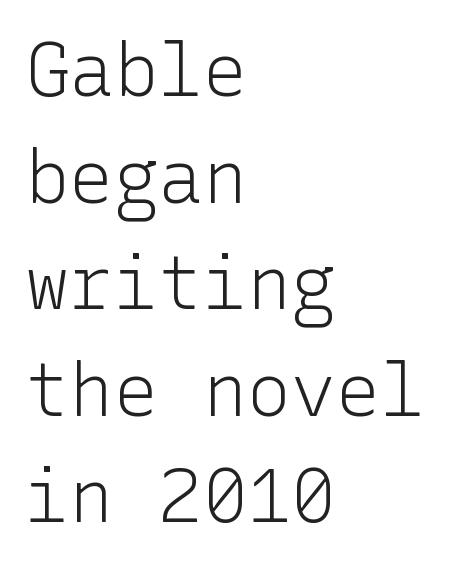
Q: Is the text bold? A: No.
Q: Is the text italic (slanted)? A: No, it is upright.
Q: Is the typeface a serif or a sans-serif typeface? A: Sans-serif.
Q: Is the text underlined? A: No.
Q: How is the paragraph aligned? A: Left-aligned.
Q: Is the spacing between letters normal or unusually wide? A: Normal.
Q: Is the spacing between lines tight, normal or loose? A: Normal.
Q: Width (condensed, normal, or wide)? A: Normal.
Q: Stroke contrast? A: Low.
Q: x-height? A: Medium.
